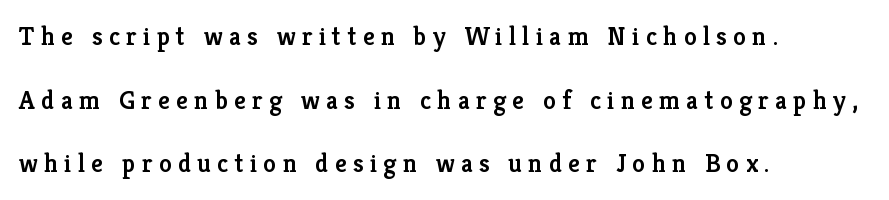
The image shows 26 px text type, upright; set left-aligned, loose line spacing (2.45x), unusually wide letter spacing (+0.24 em), not underlined.
